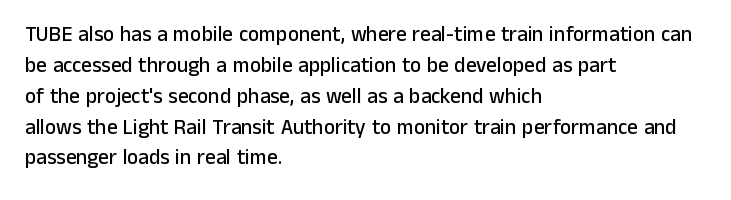
There is no visible air inserted between adjacent glyphs. Alignment: flush left. The words here are not underlined. The axis of the letterforms is exactly vertical. The designer left line spacing at the default.
